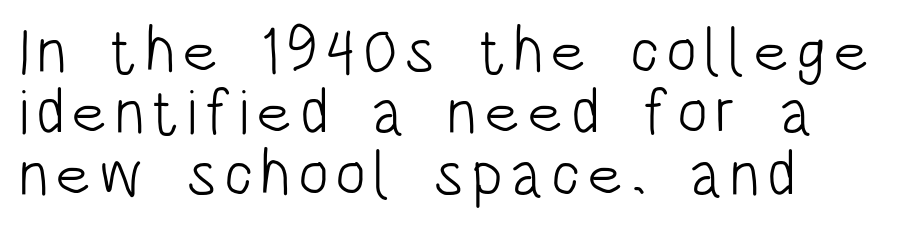
Q: Is the text bold? A: No.
Q: Is the text italic (slanted)? A: No, it is upright.
Q: Is the typeface a serif or a sans-serif typeface? A: Sans-serif.
Q: Is the text underlined? A: No.
Q: How is the paragraph aligned? A: Left-aligned.
Q: Is the spacing between lines tight, normal or loose? A: Tight.
Q: Width (condensed, normal, or wide)? A: Condensed.
Q: Stroke contrast? A: Low.
Q: x-height? A: Large.
Q: Monospaced? A: No.
